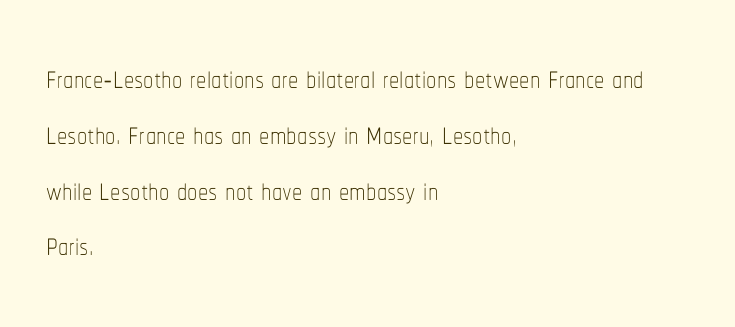
The image shows 41 px thin, condensed type, upright; set left-aligned, normal line spacing (1.36x), normal letter spacing, not underlined; low stroke contrast and a medium x-height.
